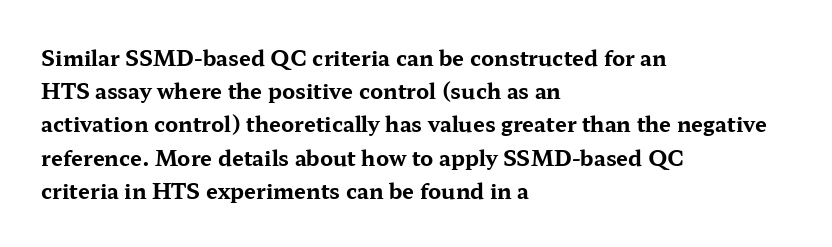
{"italic": "no", "bold": "yes", "underline": "no", "align": "left", "line_spacing": "normal", "line_spacing_ratio": 1.58, "letter_spacing": "normal", "letter_spacing_em": 0.0, "glyph_px": 21}
